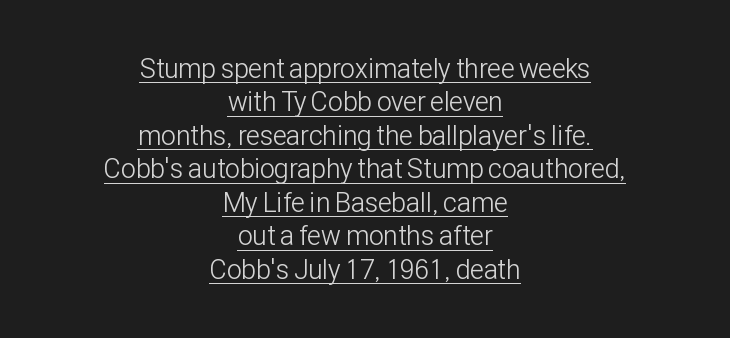
Q: Is the text bold? A: No.
Q: Is the text italic (slanted)? A: No, it is upright.
Q: Is the text underlined? A: Yes.
Q: How is the paragraph aligned? A: Centered.
Q: Is the spacing between letters normal or unusually wide? A: Normal.
